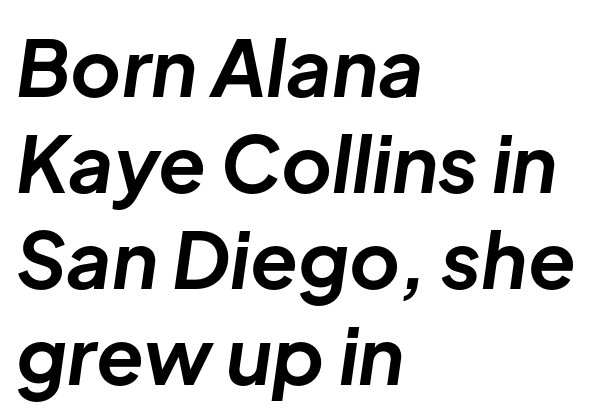
Q: Is the text bold? A: Yes.
Q: Is the text italic (slanted)? A: Yes, it leans right by about 8 degrees.
Q: Is the text underlined? A: No.
Q: How is the paragraph aligned? A: Left-aligned.
Q: Is the spacing between letters normal or unusually wide? A: Normal.
Q: Width (condensed, normal, or wide)? A: Normal.
Q: Stroke contrast? A: Low.
Q: x-height? A: Medium.
Q: Monospaced? A: No.
